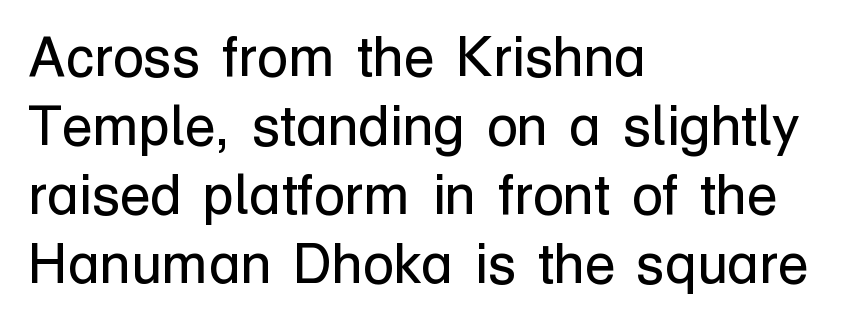
Do the letters lean? They stand straight. Compared with typical body copy, the letter spacing here is the same. Think of a printed novel: that variable character pitch is what you see here. The letterforms sit at book weight or below. If you drew a ruler down the left edge, every line would touch it. Letters rest on an invisible, unmarked baseline.
